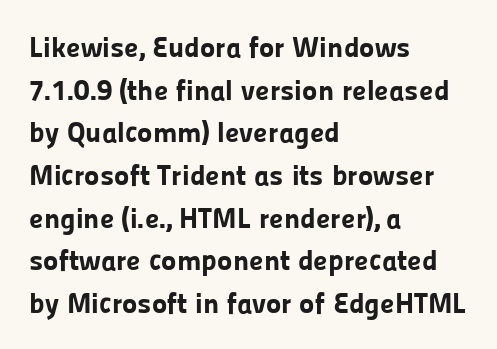
{"serif": "no", "italic": "no", "bold": "yes", "weight": "bold", "width": "normal", "stroke_contrast": "low", "x_height": "medium", "monospaced": "no", "underline": "no", "align": "left", "line_spacing": "normal", "line_spacing_ratio": 1.47, "letter_spacing": "normal", "letter_spacing_em": 0.0, "glyph_px": 29}
